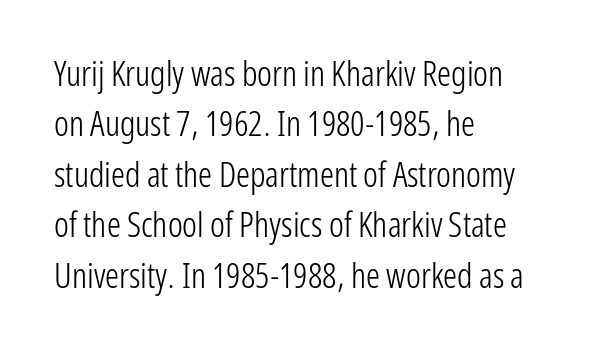
Stems and bowls with no extra thickness — not bold. Check the space under the baseline: it is left empty. The vertical gap from one line to the next is medium. Nobody touched the tracking dial on this one.
